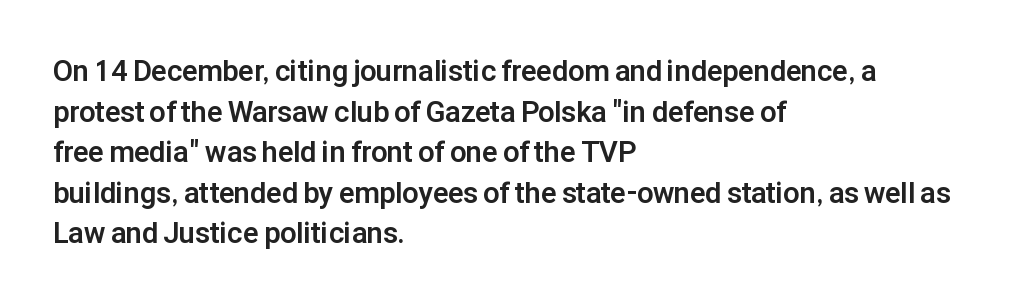
Just letters on the line, the space beneath them empty. Baseline-to-baseline distance is the conventional proportion of letter height. Typesetter's note: full bold, strokes at maximum text heaviness. Layout note: lines flush left. These lines are rendered in a variable-pitch font.
